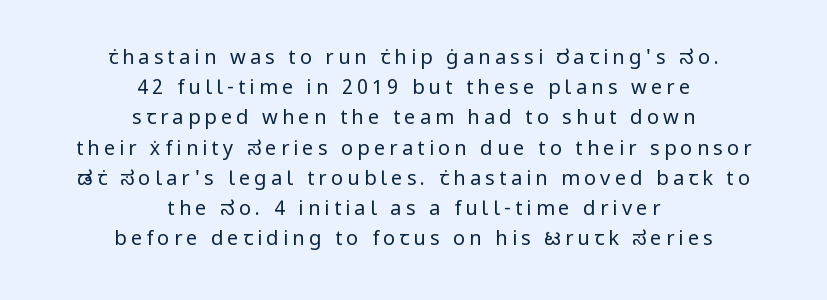
The image shows 20 px text type, upright; set centered, normal line spacing (1.51x), unusually wide letter spacing (+0.21 em), not underlined.
